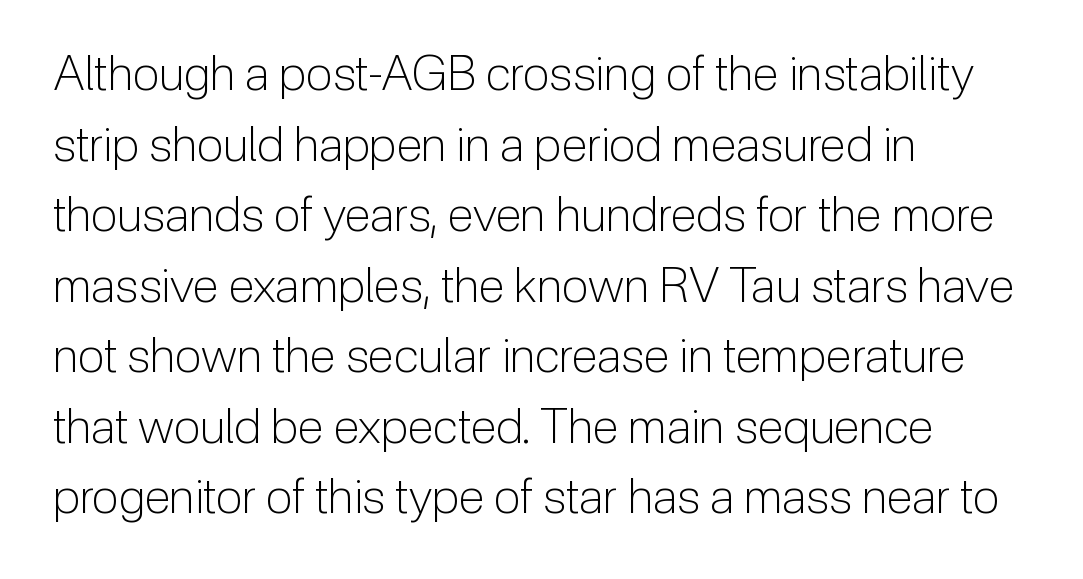
Q: Is the text bold? A: No.
Q: Is the text italic (slanted)? A: No, it is upright.
Q: Is the typeface a serif or a sans-serif typeface? A: Sans-serif.
Q: Is the text underlined? A: No.
Q: How is the paragraph aligned? A: Left-aligned.
Q: Is the spacing between letters normal or unusually wide? A: Normal.
Q: Is the spacing between lines tight, normal or loose? A: Normal.
Q: Width (condensed, normal, or wide)? A: Normal.
Q: Stroke contrast? A: Low.
Q: x-height? A: Medium.
Q: Monospaced? A: No.
